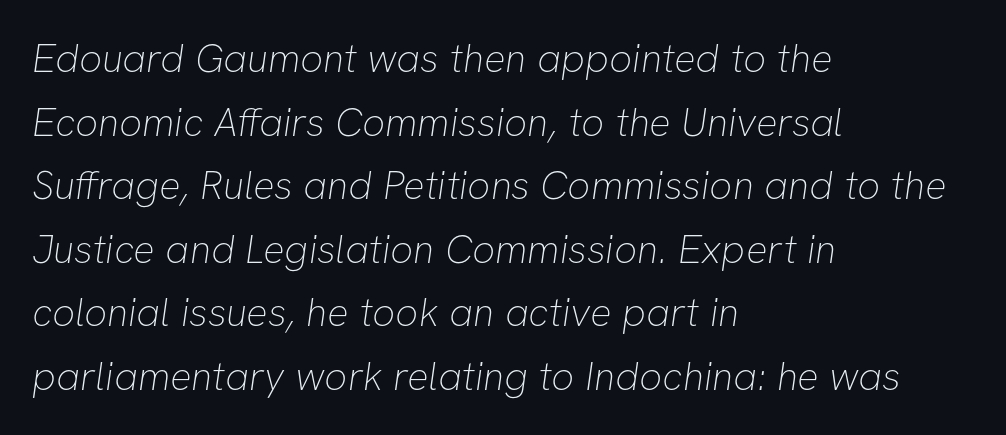
{"serif": "no", "bold": "no", "weight": "thin", "width": "normal", "stroke_contrast": "low", "x_height": "medium", "monospaced": "no", "underline": "no", "align": "left", "line_spacing": "normal", "line_spacing_ratio": 1.59, "letter_spacing": "normal", "letter_spacing_em": 0.0, "glyph_px": 40}
